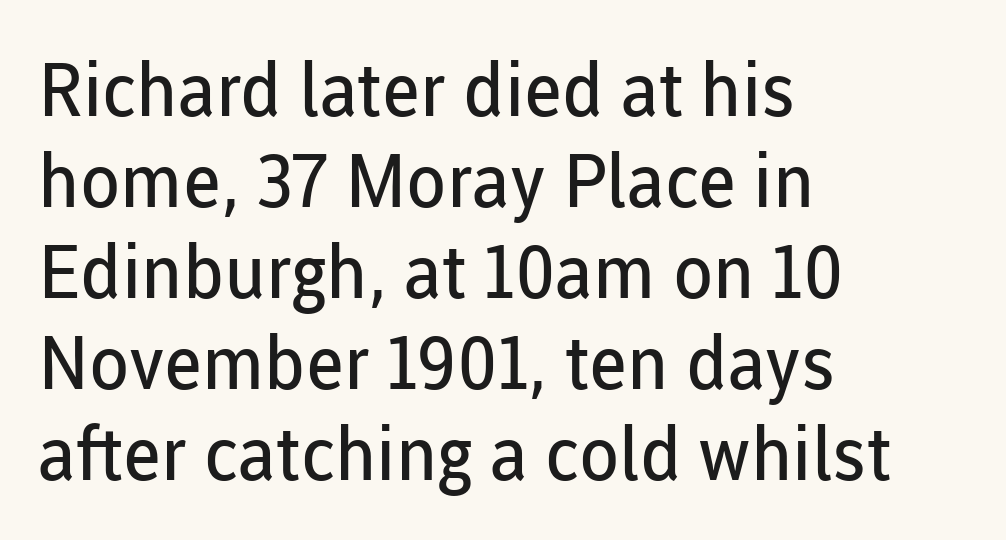
The image shows 74 px regular-weight sans-serif type, upright; set left-aligned, line spacing 1.23x, normal letter spacing, not underlined; low stroke contrast and a medium x-height.
